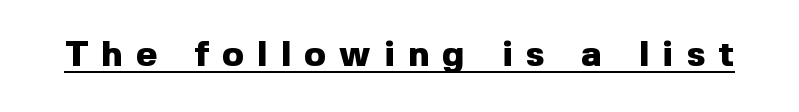
{"serif": "no", "italic": "no", "bold": "yes", "weight": "heavy", "width": "normal", "x_height": "medium", "monospaced": "no", "underline": "yes", "letter_spacing": "wide", "letter_spacing_em": 0.37, "glyph_px": 36}
